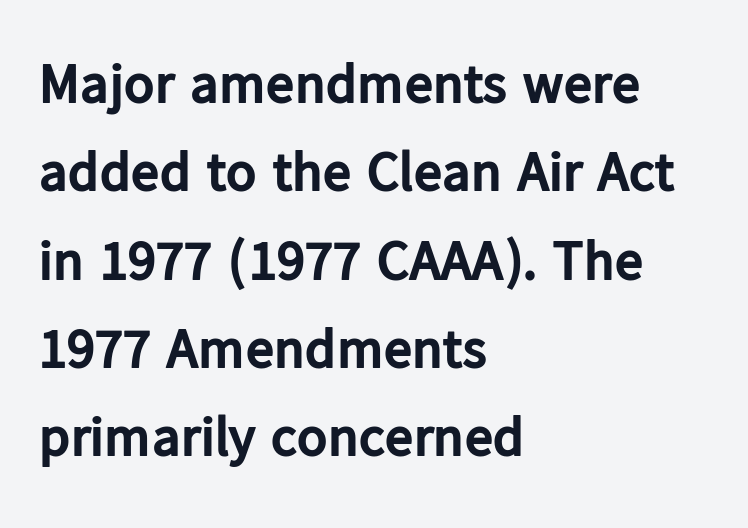
{"serif": "no", "italic": "no", "bold": "yes", "weight": "bold", "width": "normal", "stroke_contrast": "low", "x_height": "medium", "monospaced": "no", "underline": "no", "align": "left", "line_spacing": "normal", "line_spacing_ratio": 1.55, "letter_spacing": "normal", "letter_spacing_em": 0.0, "glyph_px": 57}
